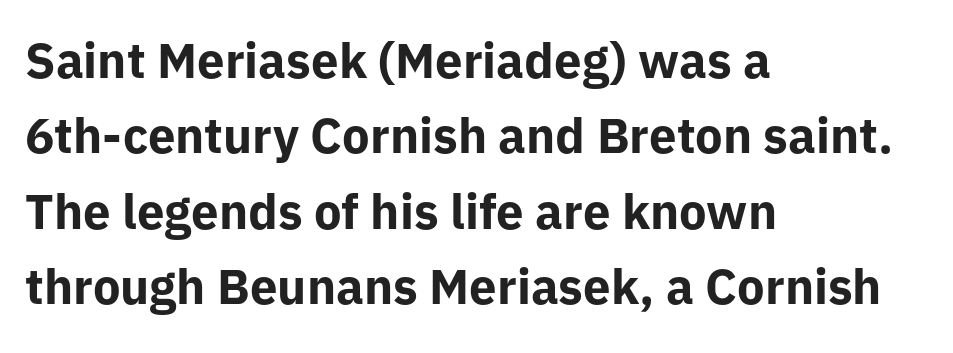
Q: Is the text bold? A: Yes.
Q: Is the text italic (slanted)? A: No, it is upright.
Q: Is the typeface a serif or a sans-serif typeface? A: Sans-serif.
Q: Is the text underlined? A: No.
Q: How is the paragraph aligned? A: Left-aligned.
Q: Is the spacing between letters normal or unusually wide? A: Normal.
Q: Is the spacing between lines tight, normal or loose? A: Normal.
Q: Width (condensed, normal, or wide)? A: Normal.
Q: Stroke contrast? A: Low.
Q: x-height? A: Medium.
Q: Monospaced? A: No.
